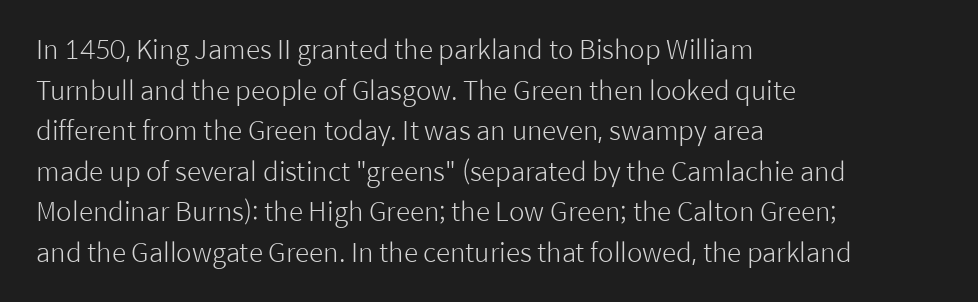
The image shows 26 px text type, upright; set left-aligned, normal line spacing (1.56x), normal letter spacing, not underlined.
